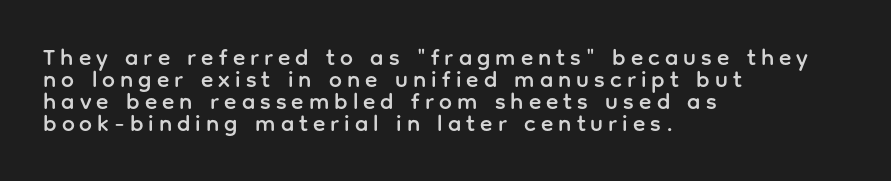
{"italic": "no", "underline": "no", "align": "left", "line_spacing": "tight", "line_spacing_ratio": 0.96, "letter_spacing": "wide", "letter_spacing_em": 0.22, "glyph_px": 23}
